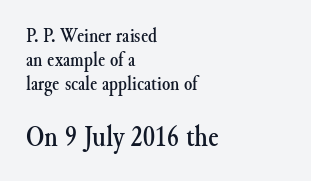
Q: Is the text italic (slanted)? A: No, it is upright.
Q: Is the typeface a serif or a sans-serif typeface? A: Serif.
Q: Is the text underlined? A: No.
Q: How is the paragraph aligned? A: Left-aligned.
Q: Is the spacing between letters normal or unusually wide? A: Normal.
Q: Is the spacing between lines tight, normal or loose? A: Tight.
Q: Which block of text is set in a larger size, the first (top) or the second (bottom)? A: The second (bottom) one.
Q: Width (condensed, normal, or wide)? A: Normal.
Q: Stroke contrast? A: Medium.
Q: x-height? A: Small.
Q: Monospaced? A: No.
